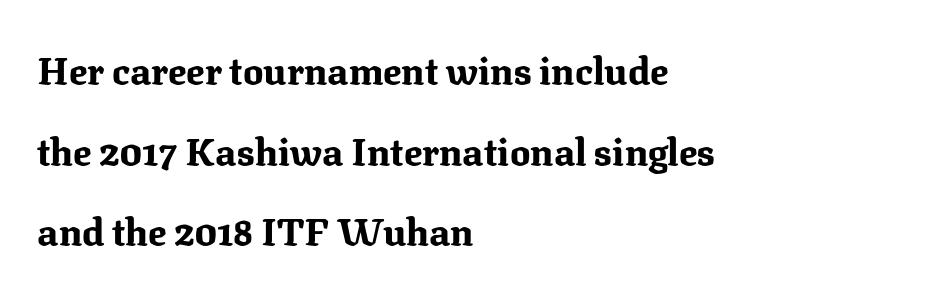
{"serif": "yes", "italic": "no", "bold": "yes", "weight": "bold", "width": "normal", "stroke_contrast": "medium", "x_height": "medium", "monospaced": "no", "underline": "no", "align": "left", "line_spacing": "loose", "line_spacing_ratio": 2.12, "letter_spacing": "normal", "letter_spacing_em": 0.0, "glyph_px": 38}
